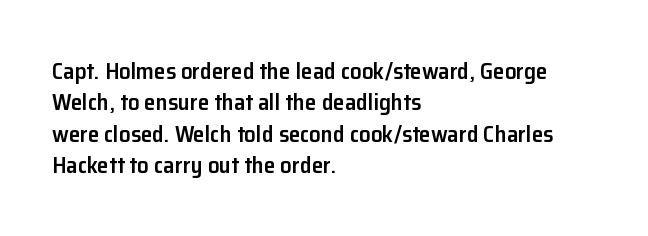
{"italic": "no", "bold": "semi", "underline": "no", "align": "left", "line_spacing": "normal", "line_spacing_ratio": 1.36, "letter_spacing": "normal", "letter_spacing_em": 0.0, "glyph_px": 23}
